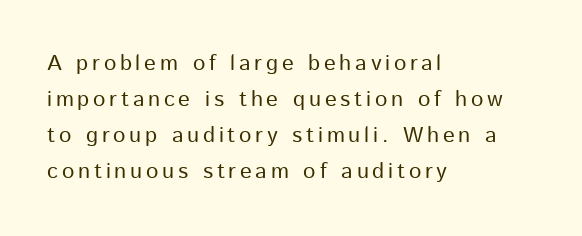
The image shows 22 px text type, upright; set left-aligned, normal line spacing (1.64x), not underlined.
